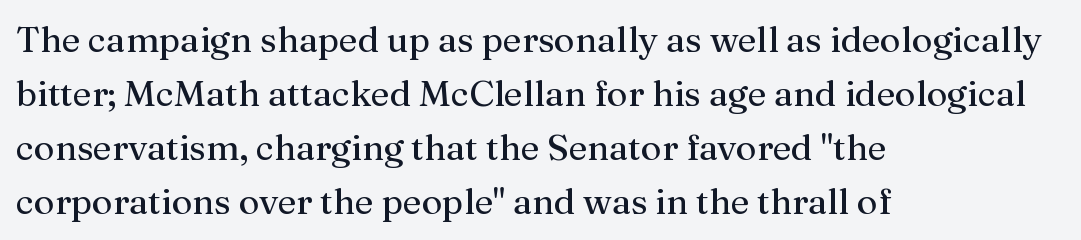
Heft: none added — not bold. Each letter keeps its own natural width here, so spacing adapts to shape. A typesetter would call this zero additional tracking. In CSS terms this would be text-align: left.
